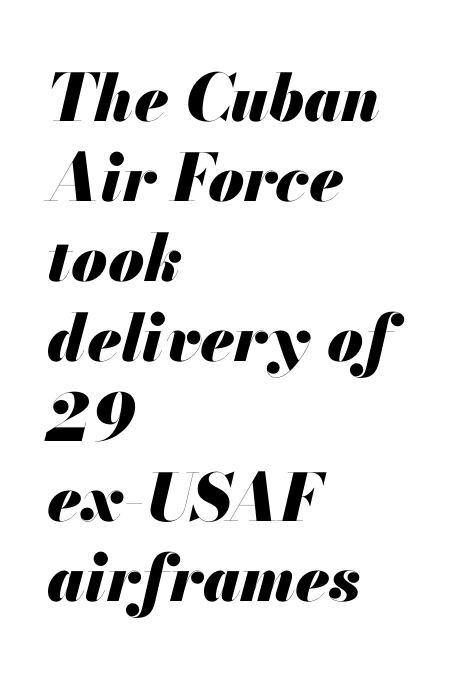
Q: Is the text bold? A: Yes.
Q: Is the text italic (slanted)? A: Yes, it leans right by about 13 degrees.
Q: Is the text underlined? A: No.
Q: How is the paragraph aligned? A: Left-aligned.
Q: Is the spacing between letters normal or unusually wide? A: Normal.
Q: Width (condensed, normal, or wide)? A: Normal.
Q: Stroke contrast? A: Medium.
Q: x-height? A: Small.
Q: Monospaced? A: No.
